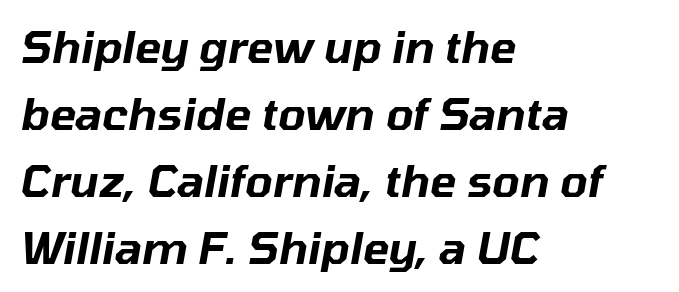
{"italic": "yes", "lean": "right", "slant_degrees": 10, "width": "normal", "stroke_contrast": "low", "x_height": "medium", "monospaced": "no", "underline": "no", "align": "left", "line_spacing": "normal", "line_spacing_ratio": 1.52, "letter_spacing": "normal", "letter_spacing_em": 0.0, "glyph_px": 44}
